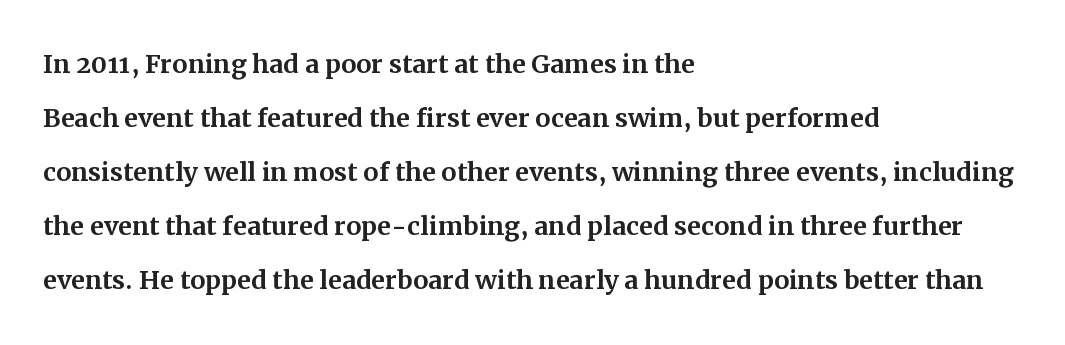
Do the characters align in a grid? No, the font is proportional. Characters follow at the spacing the type designer built in. The line-height multiplier appears to be the usual default. The type sits square on the baseline with zero lean.
